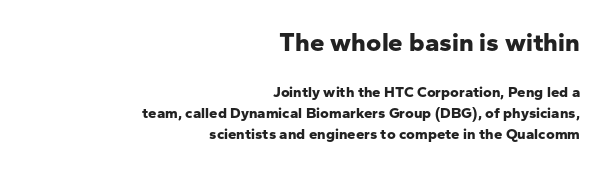
Q: Is the text bold? A: Yes.
Q: Is the text italic (slanted)? A: No, it is upright.
Q: Is the text underlined? A: No.
Q: How is the paragraph aligned? A: Right-aligned.
Q: Is the spacing between letters normal or unusually wide? A: Normal.
Q: Is the spacing between lines tight, normal or loose? A: Normal.
Q: Which block of text is set in a larger size, the first (top) or the second (bottom)? A: The first (top) one.
